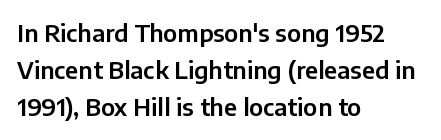
Interline gaps are of average width in this sample. The letters stand upright; this is a roman face. The face used here is rendered with its standard letterfit. Leftover space on each line is placed entirely after the last word. Beneath every word, the page is bare.
